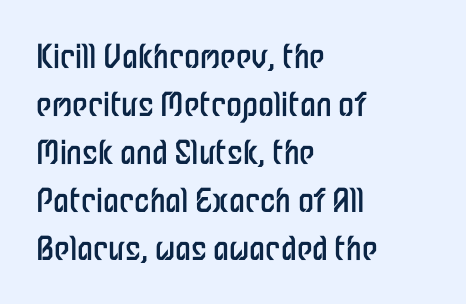
{"serif": "no", "italic": "no", "bold": "no", "weight": "regular", "width": "condensed", "stroke_contrast": "low", "x_height": "medium", "monospaced": "no", "underline": "no", "align": "left", "line_spacing": "normal", "line_spacing_ratio": 1.5, "letter_spacing": "normal", "letter_spacing_em": 0.0, "glyph_px": 32}
